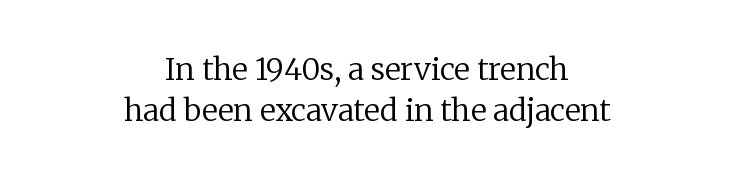
The image shows 30 px regular-weight serif type, upright; set centered, normal line spacing (1.38x), normal letter spacing, not underlined; low stroke contrast and a medium x-height.
